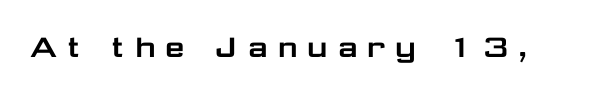
Q: Is the text italic (slanted)? A: No, it is upright.
Q: Is the typeface a serif or a sans-serif typeface? A: Sans-serif.
Q: Is the text underlined? A: No.
Q: Is the spacing between letters normal or unusually wide? A: Unusually wide.
Q: Width (condensed, normal, or wide)? A: Wide.
Q: Stroke contrast? A: Low.
Q: x-height? A: Medium.
Q: Monospaced? A: No.
